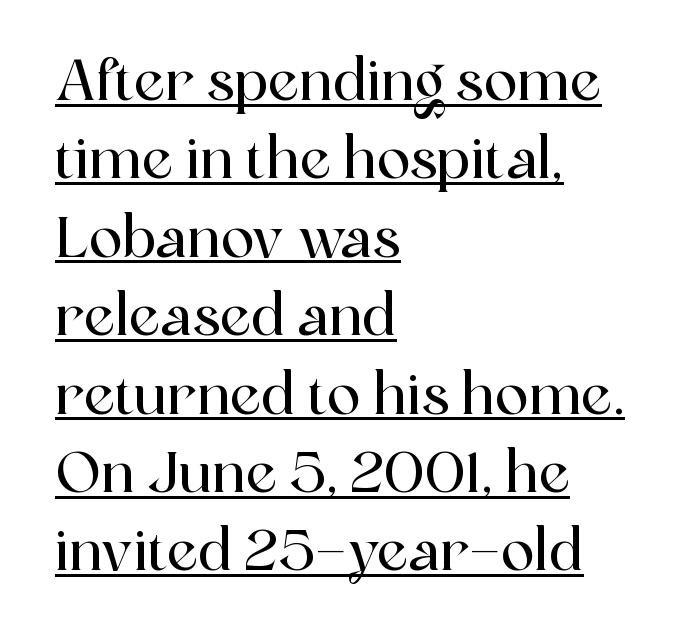
Here the designer chose a conventional face with non-uniform glyph widths. Typographically, this falls in the serif category. The line-height multiplier appears to be the usual default. The specimen includes a rule beneath the text block's lines. Teacher's note: observe the even left margin — that is flush-left alignment.
